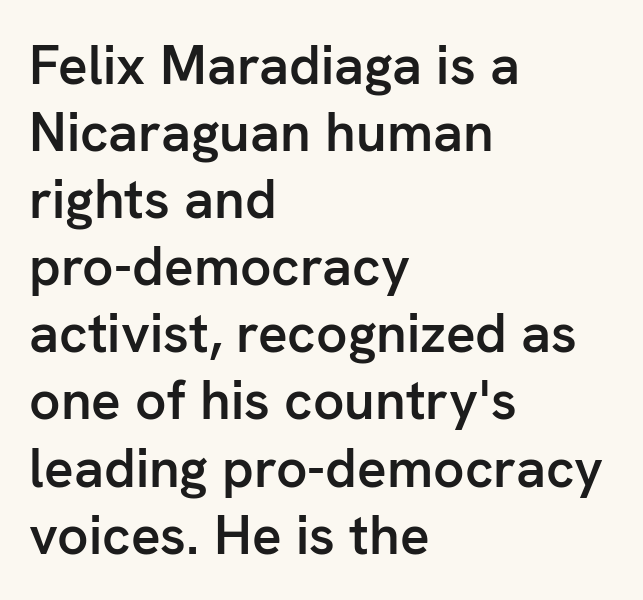
{"serif": "no", "italic": "no", "bold": "semi", "weight": "semibold", "width": "normal", "stroke_contrast": "low", "x_height": "medium", "monospaced": "no", "underline": "no", "align": "left", "line_spacing_ratio": 1.22, "letter_spacing": "normal", "letter_spacing_em": 0.0, "glyph_px": 55}
